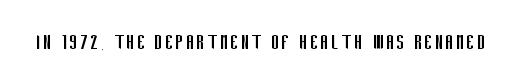
Q: Is the text bold? A: No.
Q: Is the text italic (slanted)? A: No, it is upright.
Q: Is the text underlined? A: No.
